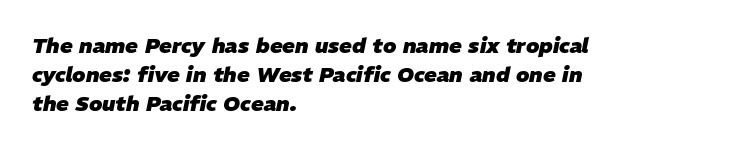
Q: Is the text bold? A: Yes.
Q: Is the text italic (slanted)? A: Yes, it leans right by about 11 degrees.
Q: Is the text underlined? A: No.
Q: How is the paragraph aligned? A: Left-aligned.
Q: Is the spacing between letters normal or unusually wide? A: Normal.
Q: Is the spacing between lines tight, normal or loose? A: Normal.
